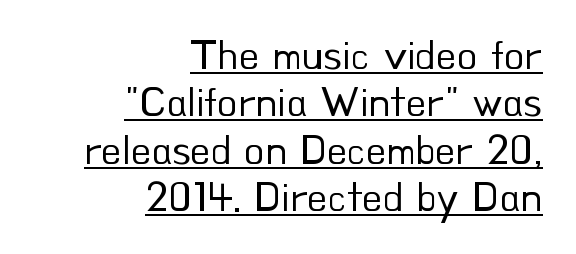
{"serif": "no", "italic": "no", "bold": "no", "weight": "regular", "width": "normal", "stroke_contrast": "low", "x_height": "small", "monospaced": "no", "underline": "yes", "align": "right", "line_spacing": "tight", "line_spacing_ratio": 1.13, "letter_spacing": "normal", "letter_spacing_em": 0.0, "glyph_px": 42}
